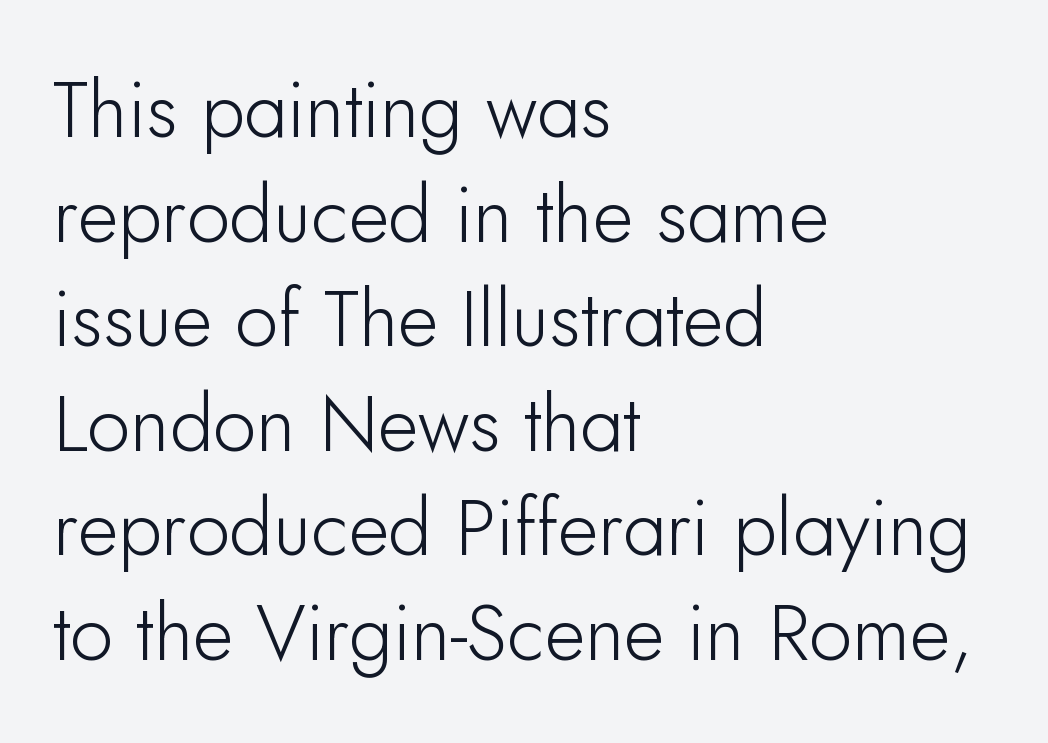
{"serif": "no", "italic": "no", "width": "normal", "stroke_contrast": "low", "x_height": "small", "monospaced": "no", "underline": "no", "align": "left", "line_spacing": "normal", "line_spacing_ratio": 1.34, "letter_spacing": "normal", "letter_spacing_em": 0.0, "glyph_px": 78}
